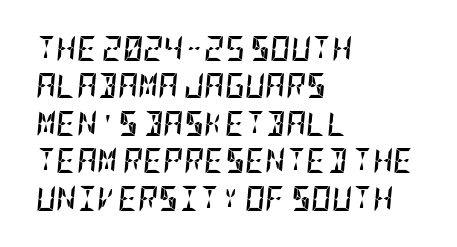
{"italic": "yes", "lean": "right", "slant_degrees": 5, "bold": "yes", "underline": "no", "align": "left", "line_spacing": "normal", "line_spacing_ratio": 1.5, "letter_spacing": "normal", "letter_spacing_em": 0.0, "glyph_px": 25}
